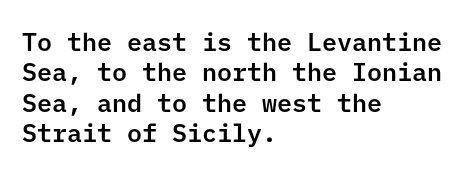
The image shows 25 px text type, upright; set left-aligned, line spacing 1.22x, normal letter spacing, not underlined.
